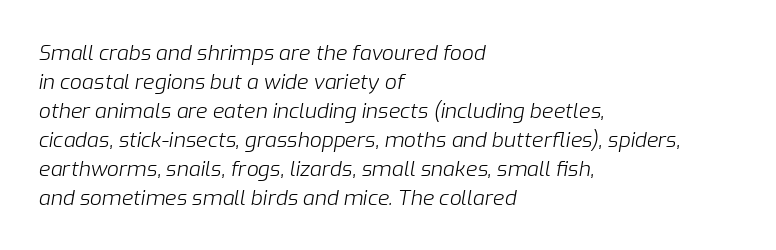
The image shows 21 px text type, italic (leaning right); set left-aligned, normal line spacing (1.38x), normal letter spacing, not underlined.
